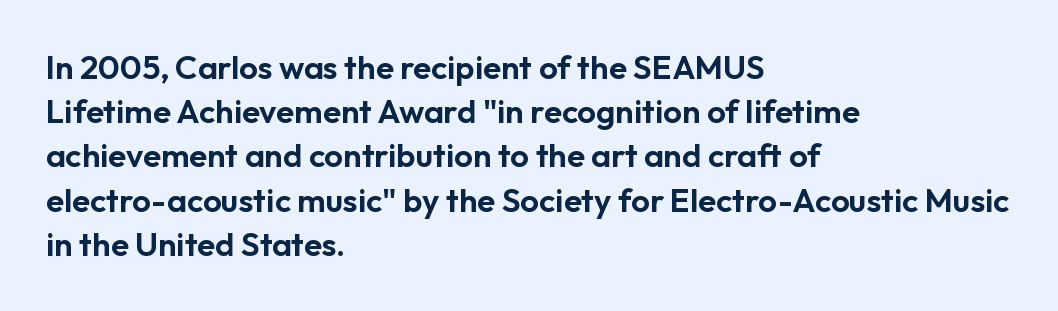
Nobody drew a line under any word here. A typesetter would call this zero additional tracking. Short and long lines alike share a common starting point at left. The designer left line spacing at the default. The face used here is proportionally spaced, like ordinary book or web type. This sample uses a sans-serif face.
